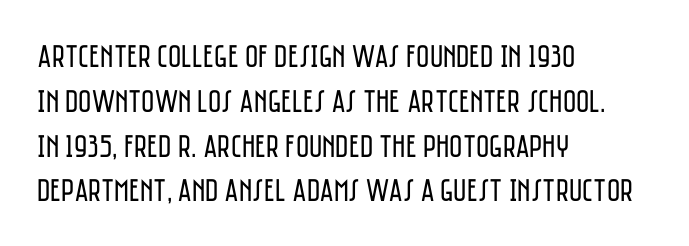
{"serif": "no", "italic": "no", "bold": "no", "weight": "regular", "width": "condensed", "stroke_contrast": "low", "x_height": "large", "monospaced": "no", "underline": "no", "align": "left", "line_spacing": "normal", "line_spacing_ratio": 1.4, "letter_spacing": "normal", "letter_spacing_em": 0.0, "glyph_px": 32}
